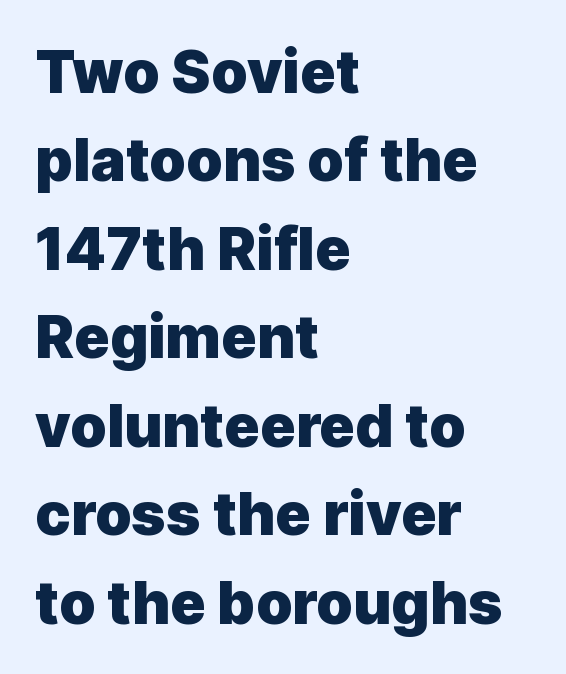
{"serif": "no", "italic": "no", "bold": "yes", "weight": "heavy", "width": "normal", "x_height": "medium", "monospaced": "no", "underline": "no", "align": "left", "line_spacing": "normal", "line_spacing_ratio": 1.5, "letter_spacing": "normal", "letter_spacing_em": 0.0, "glyph_px": 59}
